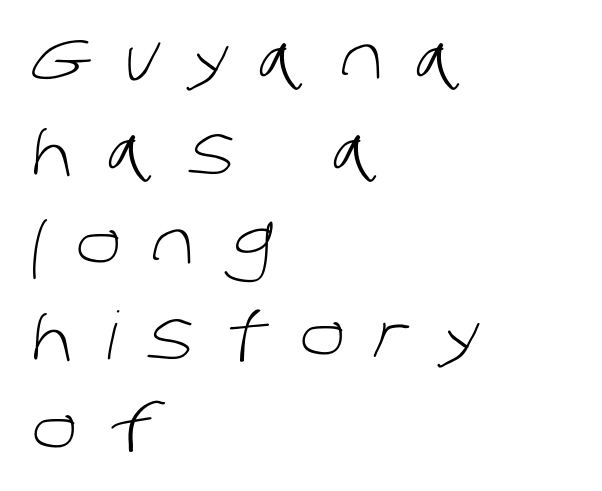
Q: Is the text bold? A: No.
Q: Is the typeface a serif or a sans-serif typeface? A: Sans-serif.
Q: Is the text underlined? A: No.
Q: How is the paragraph aligned? A: Left-aligned.
Q: Is the spacing between letters normal or unusually wide? A: Unusually wide.
Q: Is the spacing between lines tight, normal or loose? A: Normal.
Q: Width (condensed, normal, or wide)? A: Normal.
Q: Stroke contrast? A: Low.
Q: x-height? A: Large.
Q: Monospaced? A: No.
